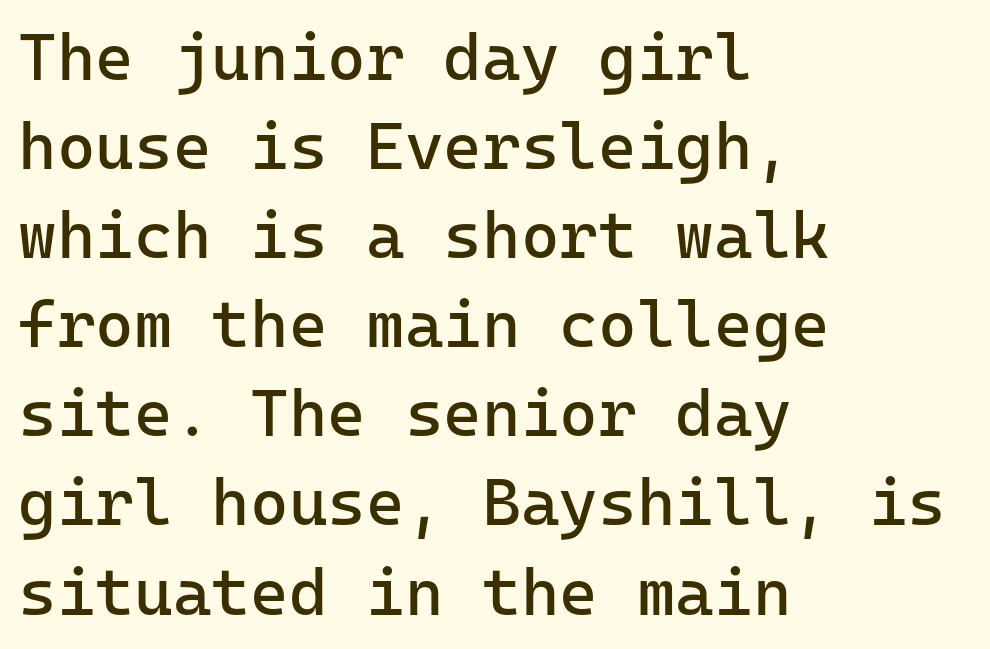
Q: Is the text bold? A: No.
Q: Is the text italic (slanted)? A: No, it is upright.
Q: Is the typeface a serif or a sans-serif typeface? A: Sans-serif.
Q: Is the text underlined? A: No.
Q: How is the paragraph aligned? A: Left-aligned.
Q: Is the spacing between letters normal or unusually wide? A: Normal.
Q: Is the spacing between lines tight, normal or loose? A: Normal.
Q: Width (condensed, normal, or wide)? A: Normal.
Q: Stroke contrast? A: Low.
Q: x-height? A: Medium.
Q: Monospaced? A: Yes.
